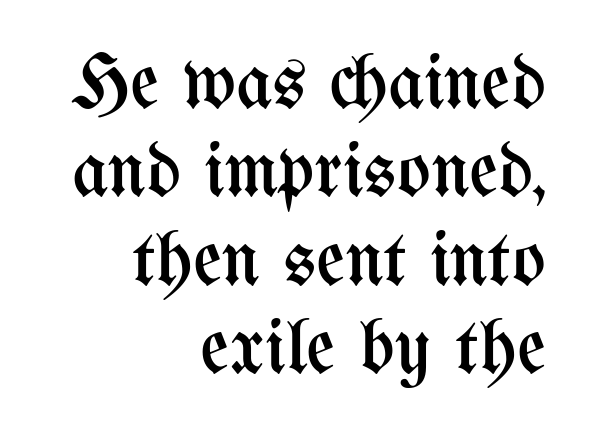
Q: Is the text bold? A: No.
Q: Is the text italic (slanted)? A: No, it is upright.
Q: Is the text underlined? A: No.
Q: How is the paragraph aligned? A: Right-aligned.
Q: Is the spacing between letters normal or unusually wide? A: Normal.
Q: Is the spacing between lines tight, normal or loose? A: Tight.
Q: Width (condensed, normal, or wide)? A: Condensed.
Q: Stroke contrast? A: Medium.
Q: x-height? A: Medium.
Q: Monospaced? A: No.
